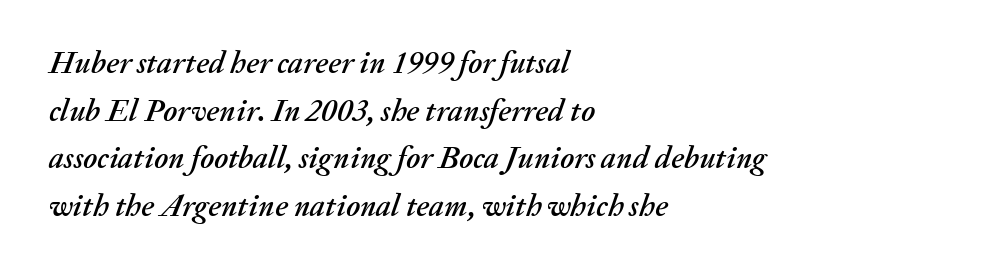
The image shows 31 px text type, italic (leaning right); set left-aligned, normal line spacing (1.54x), normal letter spacing, not underlined; medium stroke contrast and a medium x-height.
